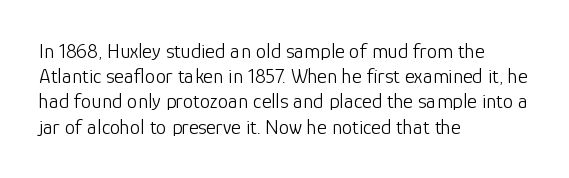
Q: Is the text bold? A: No.
Q: Is the text italic (slanted)? A: No, it is upright.
Q: Is the text underlined? A: No.
Q: How is the paragraph aligned? A: Left-aligned.
Q: Is the spacing between letters normal or unusually wide? A: Normal.
